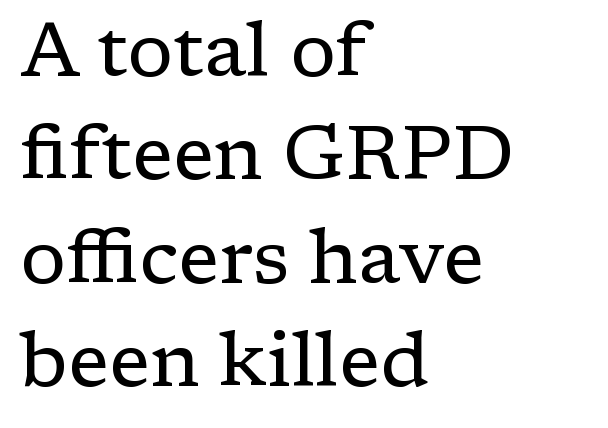
{"serif": "yes", "italic": "no", "bold": "no", "weight": "regular", "width": "normal", "stroke_contrast": "low", "x_height": "medium", "monospaced": "no", "underline": "no", "align": "left", "line_spacing": "normal", "line_spacing_ratio": 1.36, "letter_spacing": "normal", "letter_spacing_em": 0.0, "glyph_px": 76}
